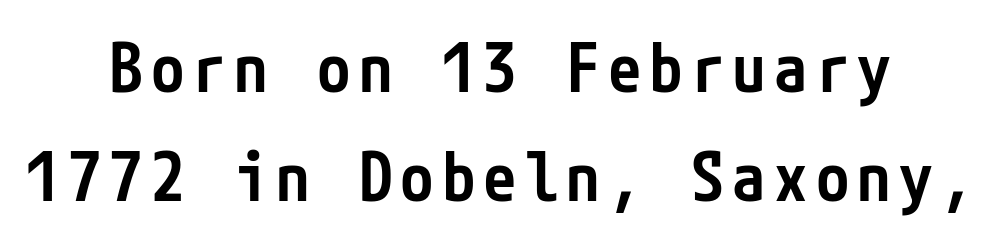
{"serif": "no", "italic": "no", "bold": "semi", "weight": "semibold", "width": "condensed", "stroke_contrast": "low", "x_height": "medium", "underline": "no", "align": "center", "line_spacing": "normal", "line_spacing_ratio": 1.63, "glyph_px": 67}
